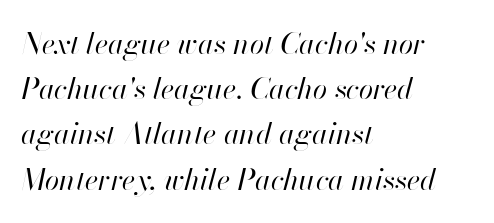
The image shows 29 px regular-weight type, italic (leaning right); set left-aligned, normal line spacing (1.56x), normal letter spacing, not underlined; high stroke contrast and a small x-height.
